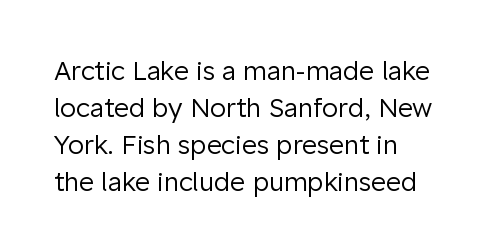
{"italic": "no", "bold": "no", "underline": "no", "align": "left", "line_spacing": "normal", "line_spacing_ratio": 1.42, "letter_spacing": "normal", "letter_spacing_em": 0.0, "glyph_px": 26}
